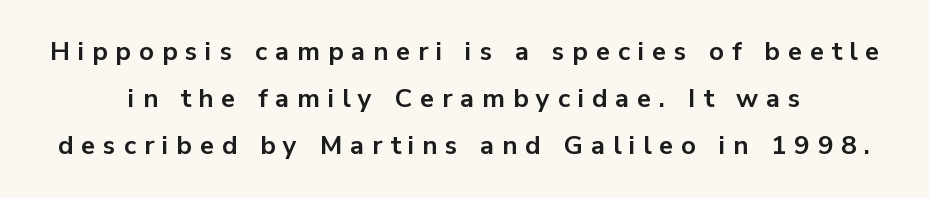
The foot of each line stays bare and open. Does the copy run flush right? No — it is centered line by line. The glyphs have the mass of a bold cut. This is the regular roman posture of the typeface.
